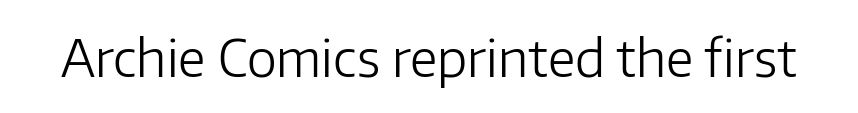
The image shows 51 px light sans-serif type, upright; set normal letter spacing, not underlined; low stroke contrast and a medium x-height.
